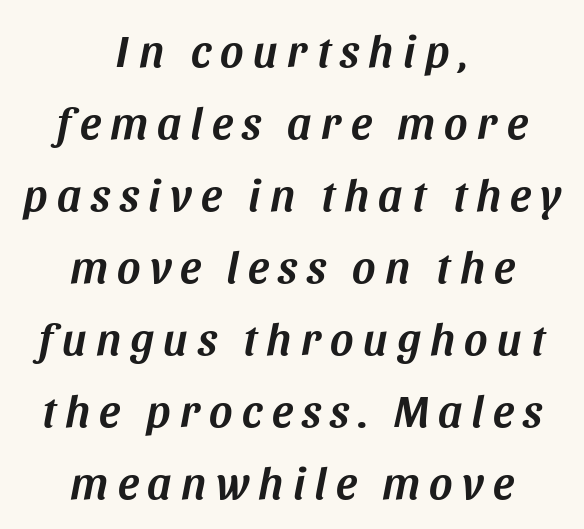
The rendering applies a slant to the glyphs. This sample has the flowing, uneven cadence of proportional lettering. The leading is moderate, giving the passage an even texture. Beneath every word, the page is bare. Line starts and ends both wander, symmetrically. Is the letter spacing exaggerated? Yes — the characters are pushed far apart.
